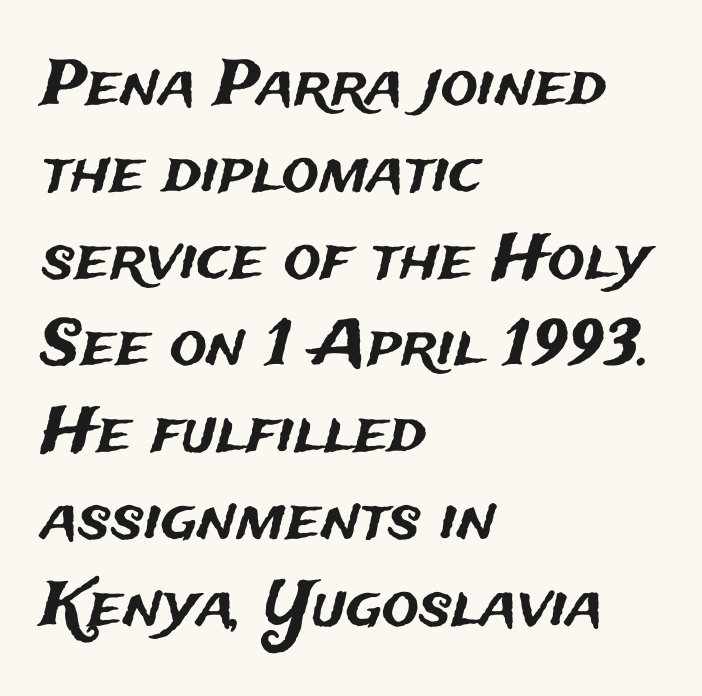
Reading down the block, your eye returns to a fixed left position each line. The letters advance in unequal steps, a hallmark of proportional type. Characters follow at the spacing the type designer built in. This is sans-serif lettering, the kind often seen on screens and signage. In terms of leading, this rendering sits right in the middle.
